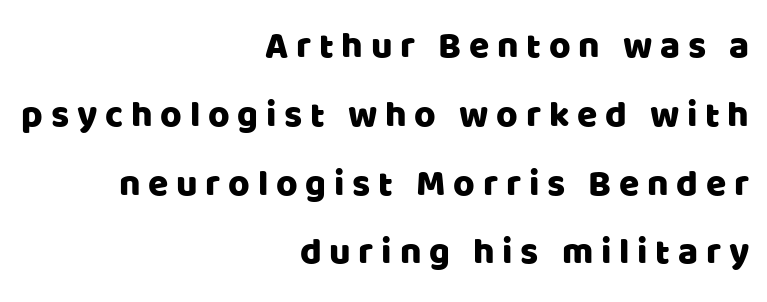
Q: Is the text italic (slanted)? A: No, it is upright.
Q: Is the typeface a serif or a sans-serif typeface? A: Sans-serif.
Q: Is the text underlined? A: No.
Q: How is the paragraph aligned? A: Right-aligned.
Q: Is the spacing between letters normal or unusually wide? A: Unusually wide.
Q: Width (condensed, normal, or wide)? A: Normal.
Q: Stroke contrast? A: Low.
Q: x-height? A: Large.
Q: Monospaced? A: No.
